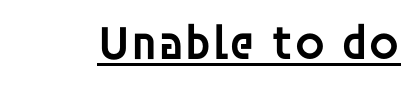
The image shows 49 px semibold sans-serif type, upright; set normal letter spacing, underlined; low stroke contrast and a large x-height.
